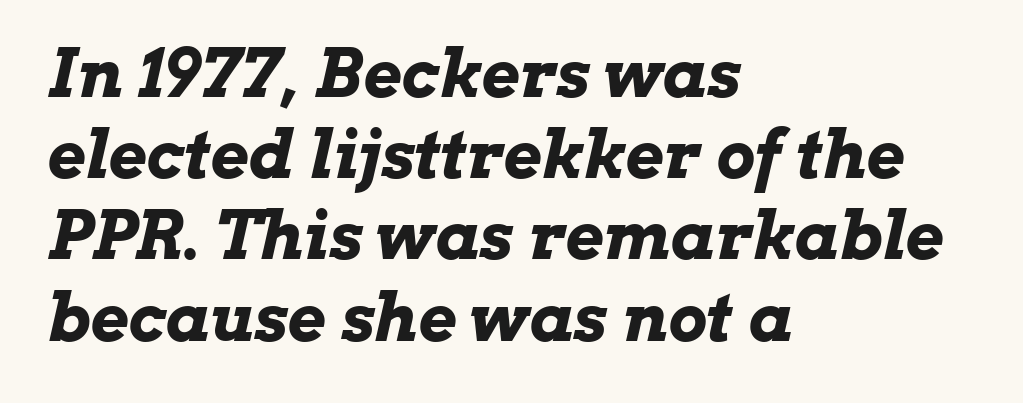
Q: Is the text bold? A: Yes.
Q: Is the text italic (slanted)? A: Yes, it leans right by about 13 degrees.
Q: Is the text underlined? A: No.
Q: How is the paragraph aligned? A: Left-aligned.
Q: Is the spacing between letters normal or unusually wide? A: Normal.
Q: Width (condensed, normal, or wide)? A: Wide.
Q: Stroke contrast? A: Low.
Q: x-height? A: Medium.
Q: Monospaced? A: No.
